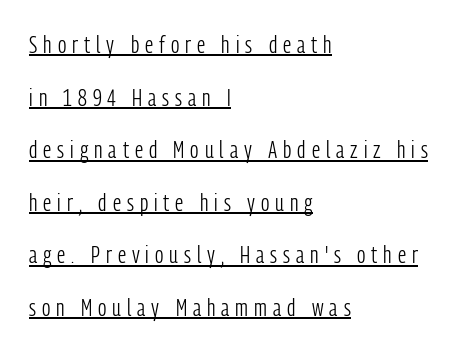
Q: Is the text bold? A: No.
Q: Is the text italic (slanted)? A: No, it is upright.
Q: Is the text underlined? A: Yes.
Q: How is the paragraph aligned? A: Left-aligned.
Q: Is the spacing between letters normal or unusually wide? A: Unusually wide.
Q: Is the spacing between lines tight, normal or loose? A: Loose.
